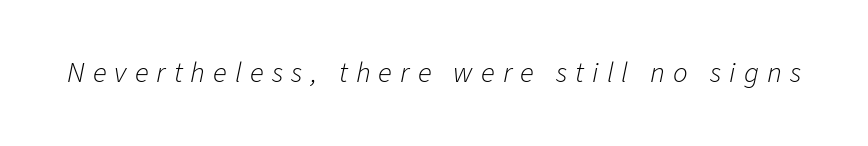
Q: Is the text bold? A: No.
Q: Is the text italic (slanted)? A: Yes, it leans right by about 11 degrees.
Q: Is the text underlined? A: No.
Q: Is the spacing between letters normal or unusually wide? A: Unusually wide.
Q: Width (condensed, normal, or wide)? A: Normal.
Q: Stroke contrast? A: Low.
Q: x-height? A: Medium.
Q: Monospaced? A: No.
